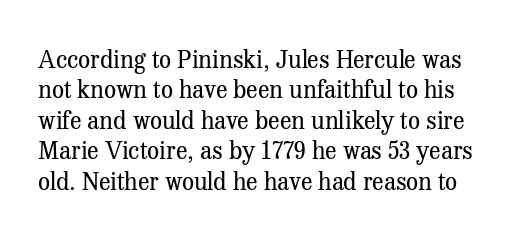
This is the regular roman posture of the typeface. Tracking value appears to be zero — textbook default spacing. Evenly set lines give the paragraph a standard silhouette. This reads as an unemphasized weight, regular at the heaviest. The area under the type is left untouched.
